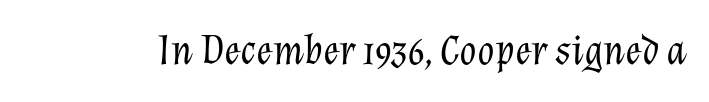
The image shows 44 px light type, italic (leaning right); set normal letter spacing, not underlined; low stroke contrast and a medium x-height.
